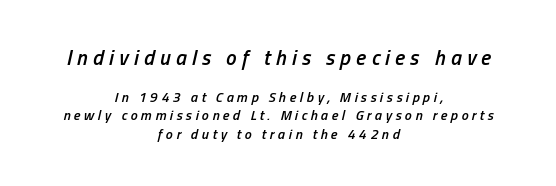
{"italic": "yes", "lean": "right", "slant_degrees": 13, "bold": "semi", "underline": "no", "align": "center", "line_spacing": "normal", "line_spacing_ratio": 1.33, "letter_spacing": "wide", "letter_spacing_em": 0.25, "larger_block": "first", "size_ratio": 1.5, "glyph_px": 21}
